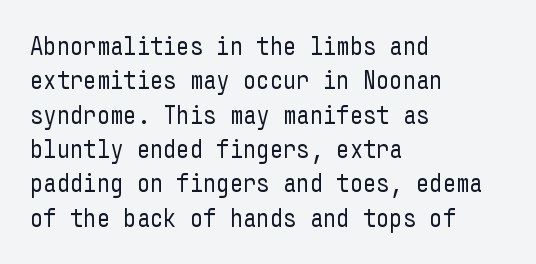
Q: Is the text bold? A: No.
Q: Is the text italic (slanted)? A: No, it is upright.
Q: Is the text underlined? A: No.
Q: How is the paragraph aligned? A: Left-aligned.
Q: Is the spacing between letters normal or unusually wide? A: Normal.
Q: Is the spacing between lines tight, normal or loose? A: Normal.
